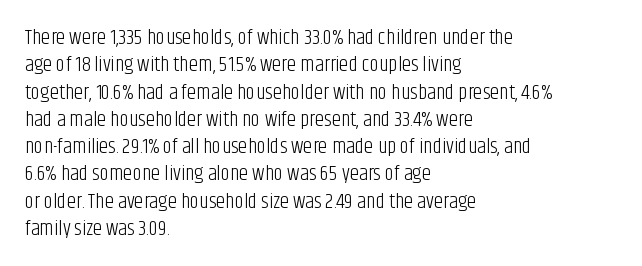
The image shows 21 px text type, upright; set left-aligned, normal line spacing (1.3x), normal letter spacing, not underlined.
